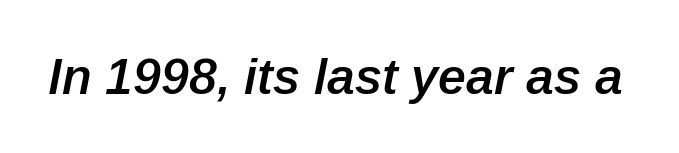
Beneath every word, the page is bare. Each word holds together tightly as a unit, with standard inter-letter gaps. On the weight axis this lands at semibold, roughly 600. Spacing verdict: proportional, widths tailored to each character.
